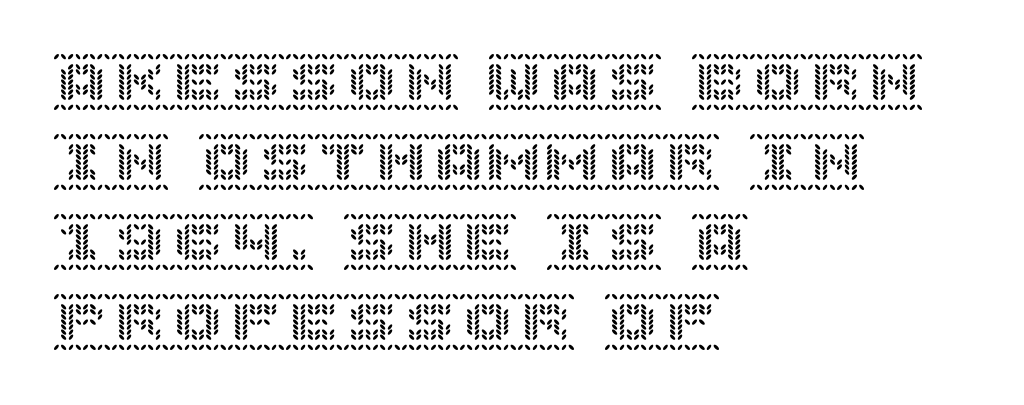
Q: Is the text italic (slanted)? A: No, it is upright.
Q: Is the text underlined? A: No.
Q: How is the paragraph aligned? A: Left-aligned.
Q: Is the spacing between letters normal or unusually wide? A: Normal.
Q: Is the spacing between lines tight, normal or loose? A: Normal.
Q: Width (condensed, normal, or wide)? A: Normal.
Q: x-height? A: Large.
